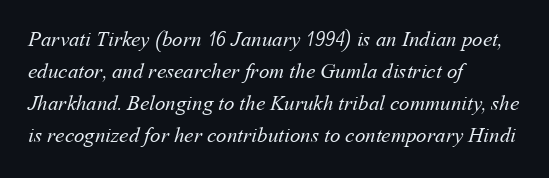
How would I describe the line gaps? Plain and ordinary. Default kerning and tracking; the words read as compact shapes. The space directly below the letters is spotless. The ragged edge is on the right, which tells us the setting is flush left. Stems here are at most as thick as an everyday book face.
